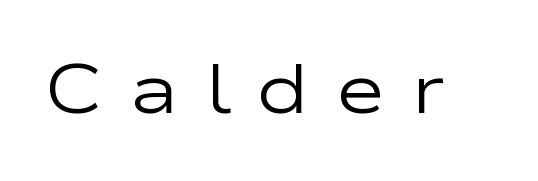
The image shows 69 px regular-weight, wide sans-serif type, upright; set unusually wide letter spacing (+0.37 em), not underlined; low stroke contrast and a medium x-height.
